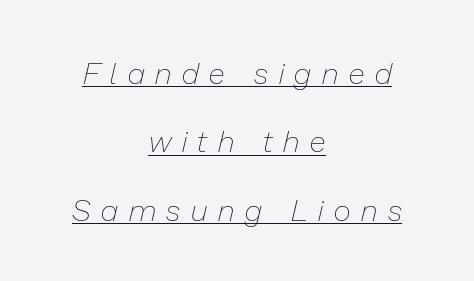
Q: Is the text bold? A: No.
Q: Is the text italic (slanted)? A: Yes, it leans right by about 13 degrees.
Q: Is the text underlined? A: Yes.
Q: How is the paragraph aligned? A: Centered.
Q: Is the spacing between letters normal or unusually wide? A: Unusually wide.
Q: Is the spacing between lines tight, normal or loose? A: Loose.
Q: Width (condensed, normal, or wide)? A: Normal.
Q: Stroke contrast? A: Low.
Q: x-height? A: Medium.
Q: Monospaced? A: No.
